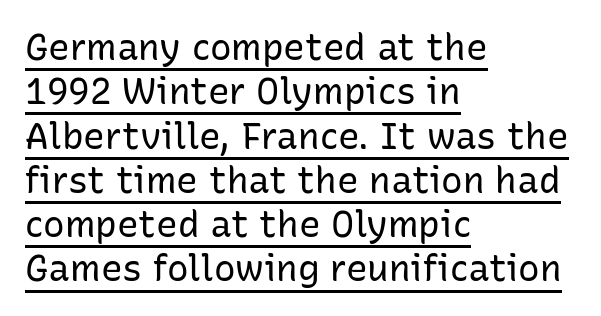
{"serif": "no", "italic": "no", "bold": "no", "weight": "regular", "width": "normal", "stroke_contrast": "low", "x_height": "medium", "monospaced": "no", "underline": "yes", "align": "left", "line_spacing_ratio": 1.23, "letter_spacing": "normal", "letter_spacing_em": 0.0, "glyph_px": 36}
